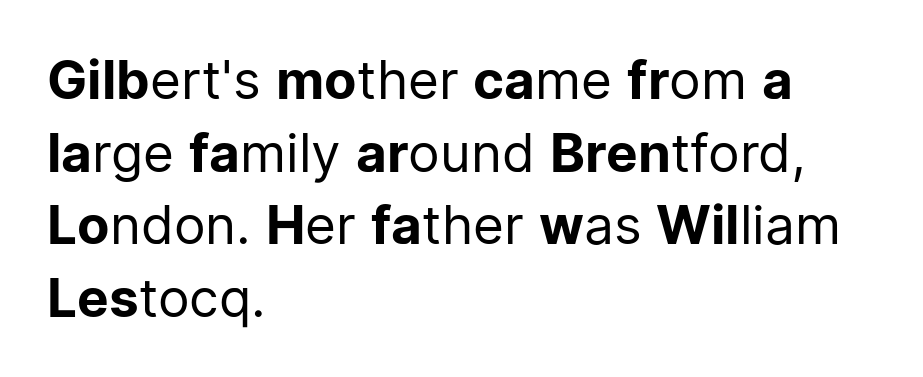
Q: Is the text bold? A: No.
Q: Is the text italic (slanted)? A: No, it is upright.
Q: Is the typeface a serif or a sans-serif typeface? A: Sans-serif.
Q: Is the text underlined? A: No.
Q: How is the paragraph aligned? A: Left-aligned.
Q: Is the spacing between letters normal or unusually wide? A: Normal.
Q: Is the spacing between lines tight, normal or loose? A: Normal.
Q: Width (condensed, normal, or wide)? A: Normal.
Q: Stroke contrast? A: Low.
Q: x-height? A: Medium.
Q: Monospaced? A: No.
